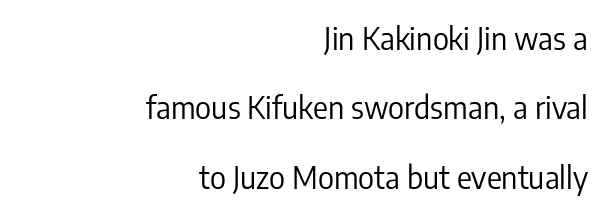
Q: Is the text bold? A: No.
Q: Is the text italic (slanted)? A: No, it is upright.
Q: Is the typeface a serif or a sans-serif typeface? A: Sans-serif.
Q: Is the text underlined? A: No.
Q: How is the paragraph aligned? A: Right-aligned.
Q: Is the spacing between letters normal or unusually wide? A: Normal.
Q: Is the spacing between lines tight, normal or loose? A: Loose.
Q: Width (condensed, normal, or wide)? A: Condensed.
Q: Stroke contrast? A: Low.
Q: x-height? A: Medium.
Q: Monospaced? A: No.
